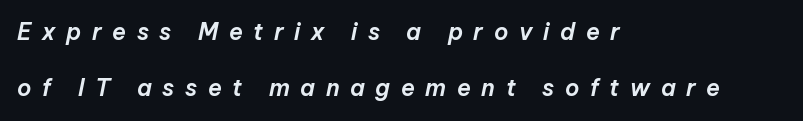
{"italic": "yes", "lean": "right", "slant_degrees": 12, "underline": "no", "align": "left", "line_spacing": "loose", "line_spacing_ratio": 2.44, "letter_spacing": "wide", "letter_spacing_em": 0.46, "glyph_px": 23}
